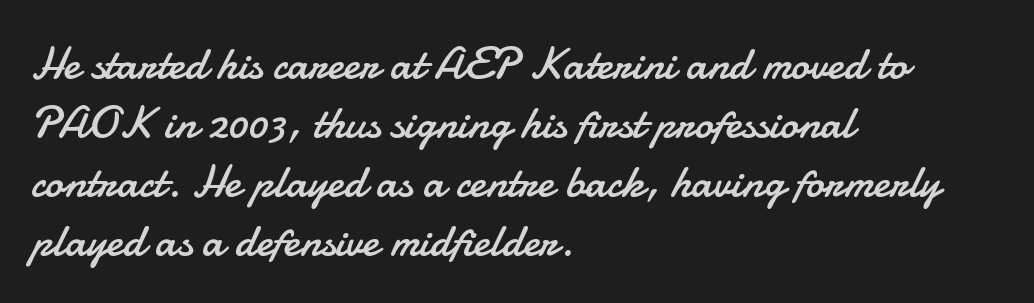
Q: Is the text bold? A: No.
Q: Is the text italic (slanted)? A: Yes.
Q: Is the typeface a serif or a sans-serif typeface? A: Sans-serif.
Q: Is the text underlined? A: No.
Q: How is the paragraph aligned? A: Left-aligned.
Q: Is the spacing between letters normal or unusually wide? A: Normal.
Q: Is the spacing between lines tight, normal or loose? A: Normal.
Q: Width (condensed, normal, or wide)? A: Normal.
Q: Stroke contrast? A: Low.
Q: x-height? A: Small.
Q: Monospaced? A: No.
